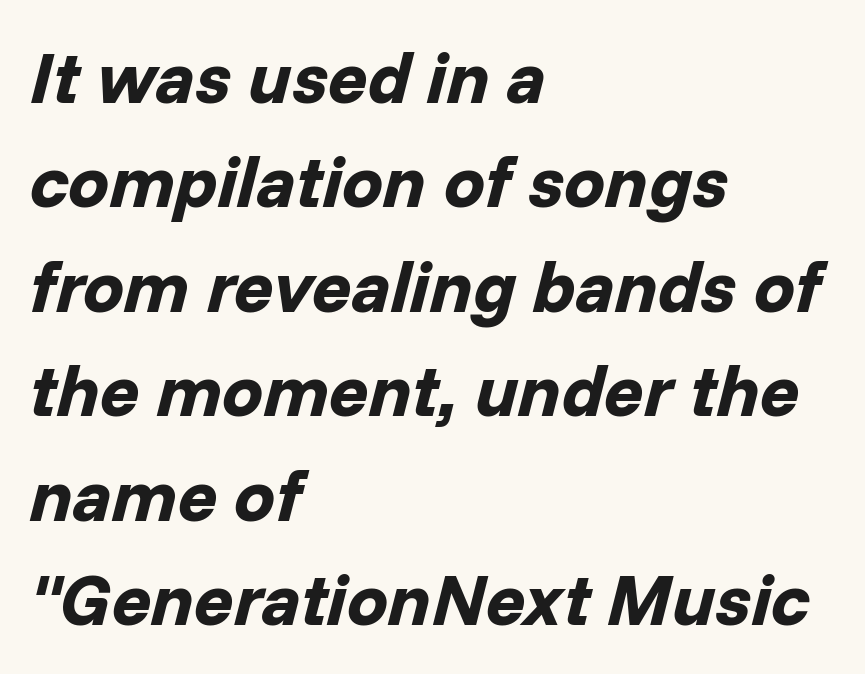
Q: Is the text bold? A: Yes.
Q: Is the text italic (slanted)? A: Yes, it leans right by about 14 degrees.
Q: Is the text underlined? A: No.
Q: How is the paragraph aligned? A: Left-aligned.
Q: Is the spacing between letters normal or unusually wide? A: Normal.
Q: Is the spacing between lines tight, normal or loose? A: Normal.
Q: Width (condensed, normal, or wide)? A: Normal.
Q: Stroke contrast? A: Low.
Q: x-height? A: Medium.
Q: Monospaced? A: No.
